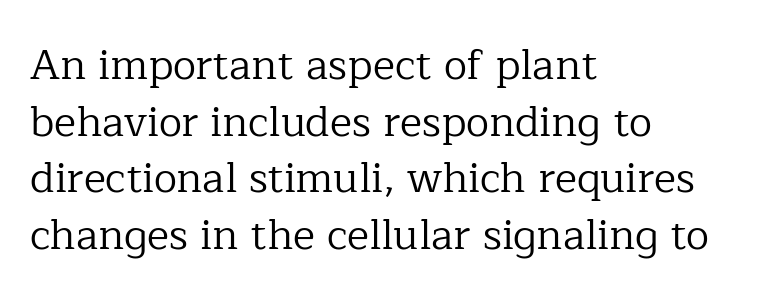
Think of a printed novel: that variable character pitch is what you see here. Observe the ordinary spacing: letters are neighbours, not strangers. Notice how descenders clear the ascenders below comfortably — that's standard leading. These glyphs show unthickened strokes, regular width or finer. The passage shown is typeset with a serif family. Notice how the stems are strictly vertical — no italics here.
